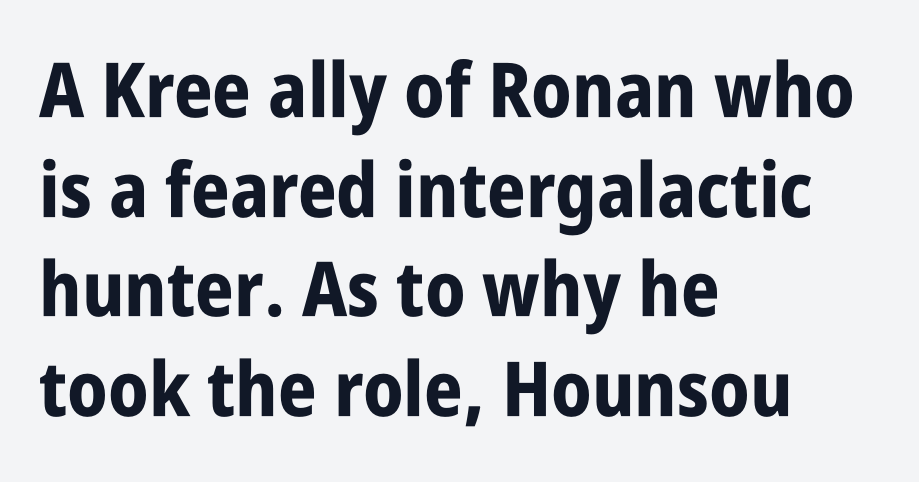
Q: Is the text bold? A: Yes.
Q: Is the text italic (slanted)? A: No, it is upright.
Q: Is the typeface a serif or a sans-serif typeface? A: Sans-serif.
Q: Is the text underlined? A: No.
Q: How is the paragraph aligned? A: Left-aligned.
Q: Is the spacing between letters normal or unusually wide? A: Normal.
Q: Is the spacing between lines tight, normal or loose? A: Normal.
Q: Width (condensed, normal, or wide)? A: Condensed.
Q: Stroke contrast? A: Low.
Q: x-height? A: Large.
Q: Monospaced? A: No.
